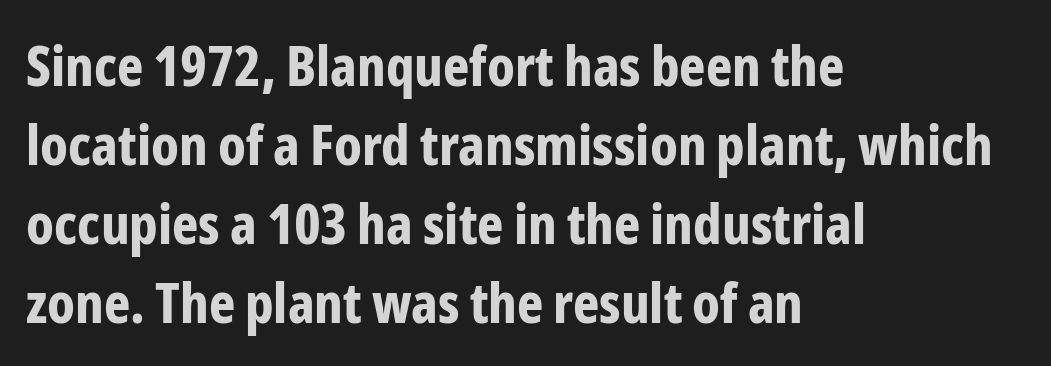
Nope, not italic — everything's standing straight. This rendering leaves character spacing at its baseline value. Stroke thickness is high; the sample reads as a true bold. This sample is left-justified, so line endings fall wherever the words run out.
